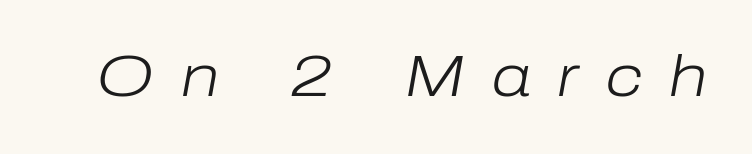
{"italic": "yes", "lean": "right", "slant_degrees": 10, "bold": "no", "weight": "light", "width": "normal", "stroke_contrast": "low", "x_height": "medium", "monospaced": "no", "underline": "no", "letter_spacing": "wide", "letter_spacing_em": 0.45, "glyph_px": 58}
